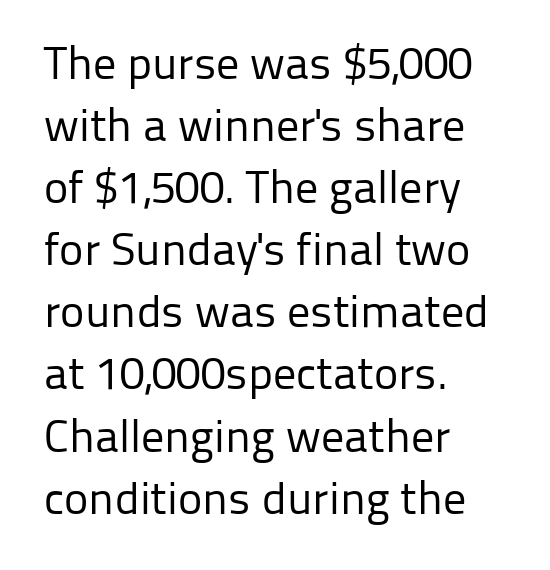
The typesetting does not lean heavy: it is not bold. Varying glyph widths throughout — classic text-font behaviour. You could call the tracking neutral — neither tight nor loose. The letters stand straight up with perfectly vertical stems. No word sits above an underline.
